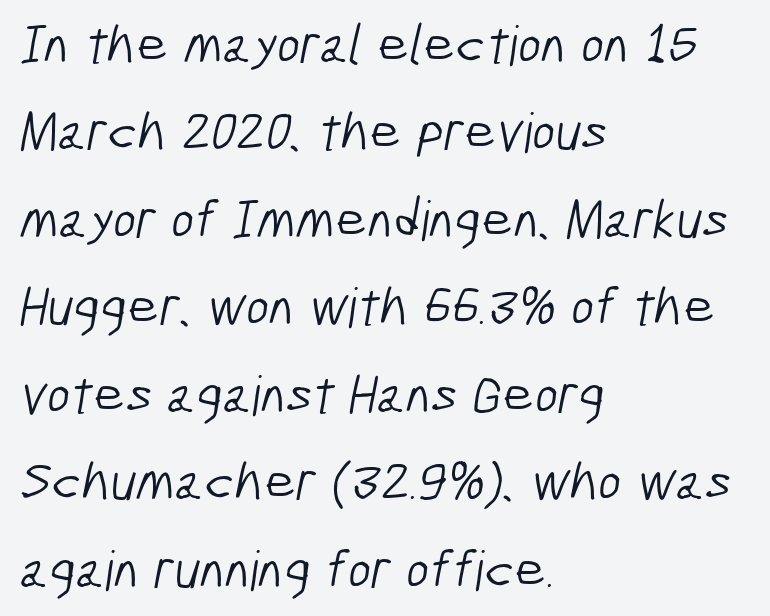
Q: Is the text bold? A: No.
Q: Is the typeface a serif or a sans-serif typeface? A: Sans-serif.
Q: Is the text underlined? A: No.
Q: How is the paragraph aligned? A: Left-aligned.
Q: Is the spacing between letters normal or unusually wide? A: Normal.
Q: Is the spacing between lines tight, normal or loose? A: Normal.
Q: Width (condensed, normal, or wide)? A: Condensed.
Q: Stroke contrast? A: Low.
Q: x-height? A: Medium.
Q: Monospaced? A: No.
